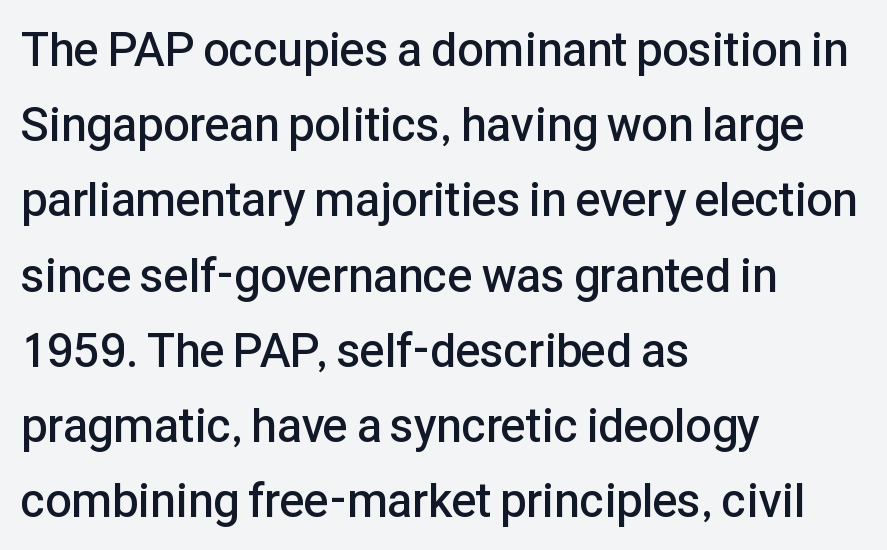
The image shows 47 px semibold sans-serif type, upright; set left-aligned, normal line spacing (1.6x), normal letter spacing, not underlined; low stroke contrast and a medium x-height.
